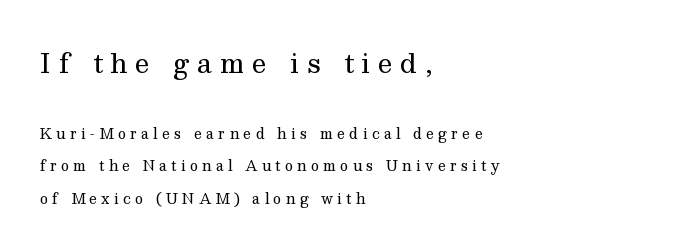
Q: Is the text bold? A: No.
Q: Is the text italic (slanted)? A: No, it is upright.
Q: Is the text underlined? A: No.
Q: How is the paragraph aligned? A: Left-aligned.
Q: Is the spacing between letters normal or unusually wide? A: Unusually wide.
Q: Is the spacing between lines tight, normal or loose? A: Loose.
Q: Which block of text is set in a larger size, the first (top) or the second (bottom)? A: The first (top) one.
